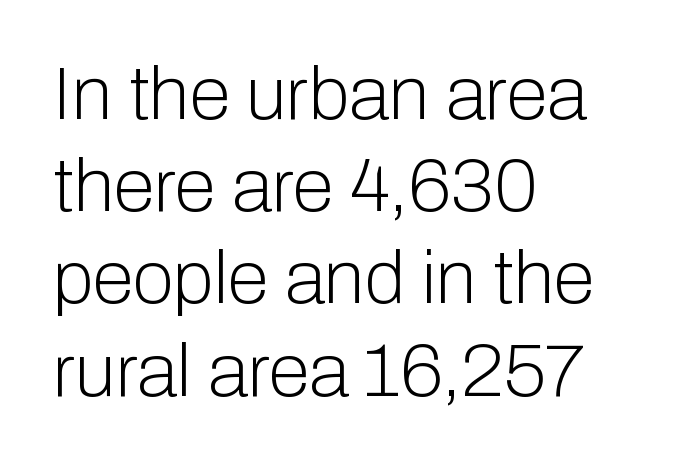
Nothing sits at the stroke ends, so this counts as sans-serif. The typesetting does not lean heavy: it is not bold. A roman cut, with each character standing at attention. Line starts are locked; line ends wander.
